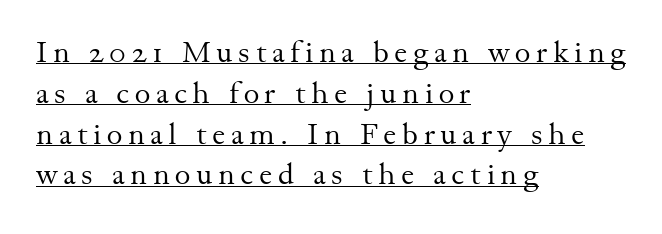
Students, observe the line beneath the letters — that is underlining. Reading down the block, your eye returns to a fixed left position each line. You can tell from the footed stems that serif type was used. Is the stroke heavy? The answer is a plain regular-or-lighter. Normally led — the rows are evenly, conventionally spaced. A typesetter would call this proportional, since set widths differ per character.
